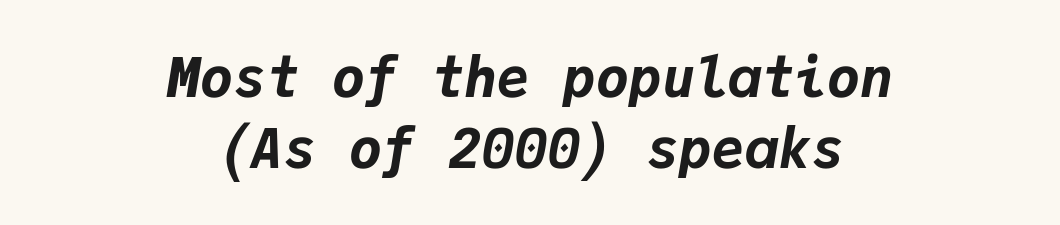
Is the letter spacing exaggerated? No — it looks like the ordinary default. Caption: bold face, heavy strokes. The text carries the slant typical of an italic or oblique font. The area under the type is left untouched. This sample has the even, mechanical cadence of fixed-width lettering.
